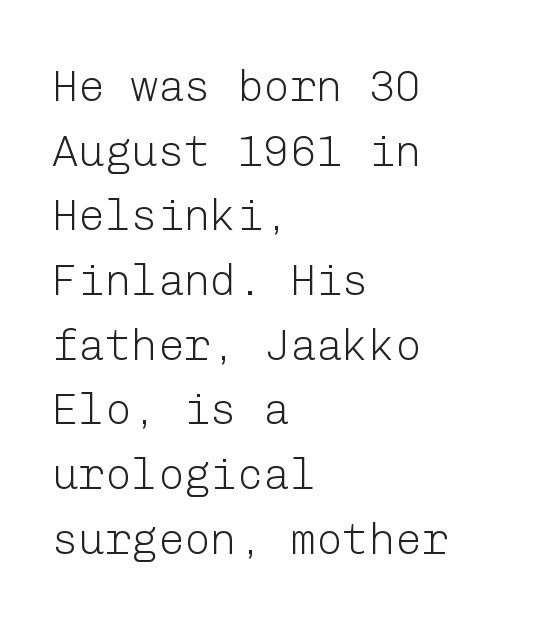
Q: Is the text bold? A: No.
Q: Is the text italic (slanted)? A: No, it is upright.
Q: Is the typeface a serif or a sans-serif typeface? A: Sans-serif.
Q: Is the text underlined? A: No.
Q: How is the paragraph aligned? A: Left-aligned.
Q: Is the spacing between letters normal or unusually wide? A: Normal.
Q: Is the spacing between lines tight, normal or loose? A: Normal.
Q: Width (condensed, normal, or wide)? A: Normal.
Q: Stroke contrast? A: Low.
Q: x-height? A: Medium.
